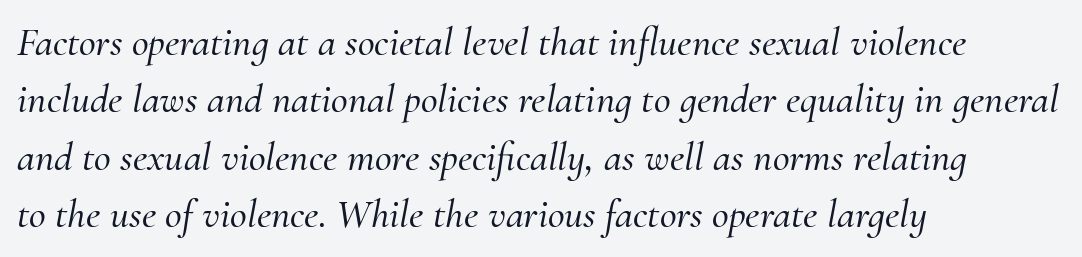
The image shows 41 px serif type, italic (leaning right); set left-aligned, normal line spacing (1.4x), normal letter spacing, not underlined; medium stroke contrast and a small x-height.
